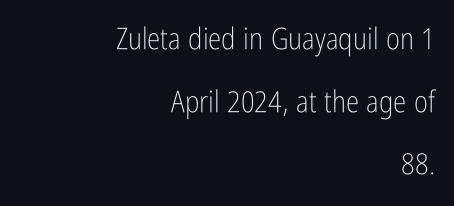
{"serif": "no", "italic": "no", "bold": "no", "weight": "light", "width": "condensed", "stroke_contrast": "low", "x_height": "medium", "monospaced": "no", "underline": "no", "align": "right", "line_spacing": "loose", "line_spacing_ratio": 2.09, "letter_spacing": "normal", "letter_spacing_em": 0.0, "glyph_px": 30}
